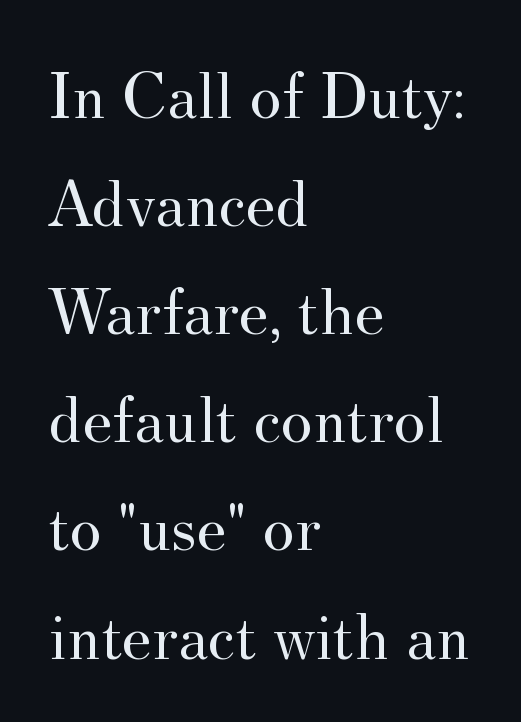
{"serif": "yes", "italic": "no", "bold": "no", "weight": "regular", "width": "normal", "stroke_contrast": "medium", "x_height": "small", "monospaced": "no", "underline": "no", "align": "left", "line_spacing": "normal", "line_spacing_ratio": 1.59, "letter_spacing": "normal", "letter_spacing_em": 0.0, "glyph_px": 68}
